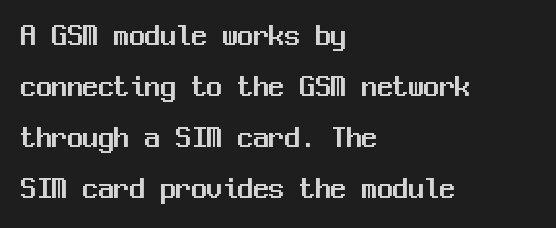
{"serif": "no", "italic": "no", "width": "normal", "stroke_contrast": "medium", "x_height": "medium", "monospaced": "yes", "underline": "no", "align": "left", "line_spacing": "normal", "line_spacing_ratio": 1.65, "letter_spacing": "normal", "letter_spacing_em": 0.0, "glyph_px": 31}
